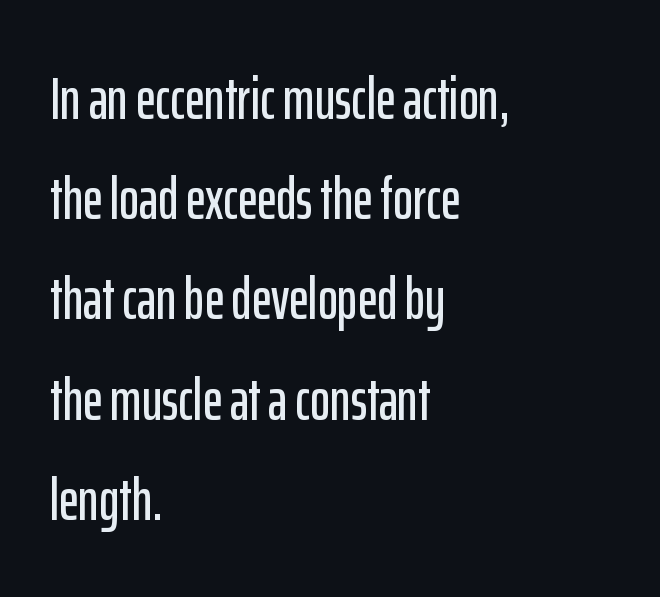
Q: Is the text italic (slanted)? A: No, it is upright.
Q: Is the typeface a serif or a sans-serif typeface? A: Sans-serif.
Q: Is the text underlined? A: No.
Q: How is the paragraph aligned? A: Left-aligned.
Q: Is the spacing between letters normal or unusually wide? A: Normal.
Q: Is the spacing between lines tight, normal or loose? A: Normal.
Q: Width (condensed, normal, or wide)? A: Condensed.
Q: Stroke contrast? A: Low.
Q: x-height? A: Medium.
Q: Monospaced? A: No.
